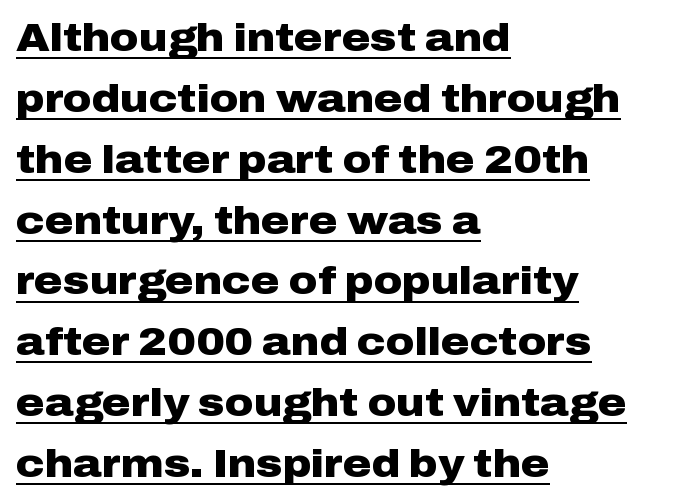
Q: Is the text bold? A: Yes.
Q: Is the text italic (slanted)? A: No, it is upright.
Q: Is the typeface a serif or a sans-serif typeface? A: Sans-serif.
Q: Is the text underlined? A: Yes.
Q: How is the paragraph aligned? A: Left-aligned.
Q: Is the spacing between letters normal or unusually wide? A: Normal.
Q: Is the spacing between lines tight, normal or loose? A: Normal.
Q: Width (condensed, normal, or wide)? A: Wide.
Q: Stroke contrast? A: Low.
Q: x-height? A: Medium.
Q: Monospaced? A: No.
